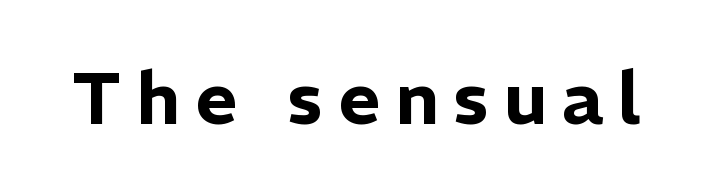
The image shows 73 px sans-serif type, upright; set unusually wide letter spacing (+0.2 em), not underlined; low stroke contrast and a medium x-height.
